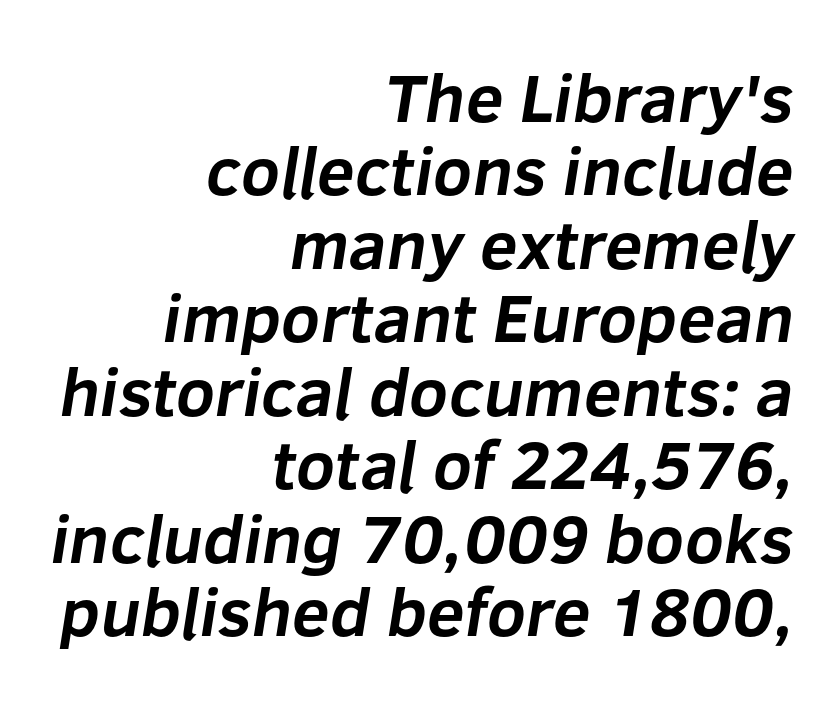
{"serif": "no", "bold": "yes", "weight": "bold", "width": "normal", "stroke_contrast": "low", "x_height": "medium", "monospaced": "no", "underline": "no", "align": "right", "line_spacing": "tight", "line_spacing_ratio": 1.08, "letter_spacing": "normal", "letter_spacing_em": 0.0, "glyph_px": 68}
